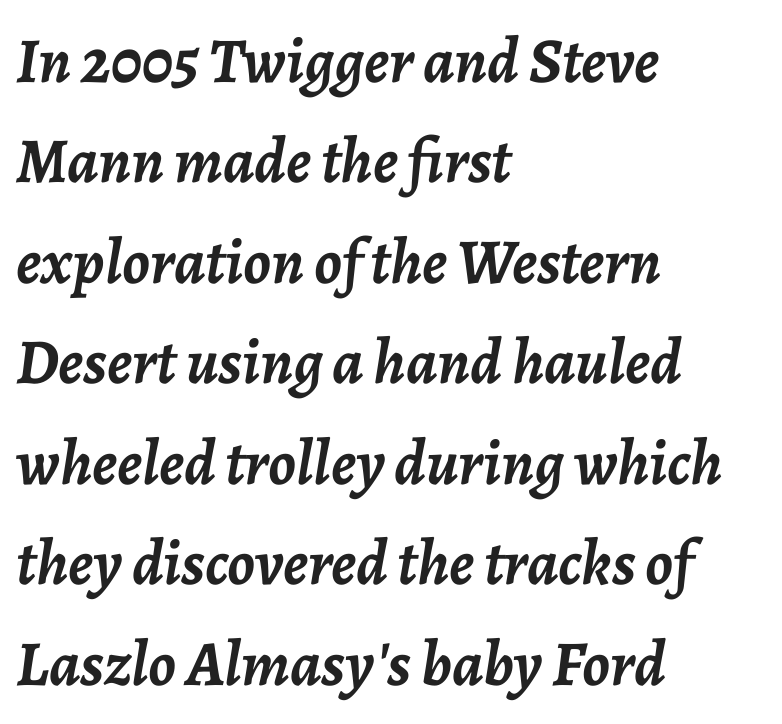
{"italic": "yes", "lean": "right", "slant_degrees": 7, "bold": "yes", "weight": "semibold", "width": "normal", "stroke_contrast": "low", "x_height": "medium", "monospaced": "no", "underline": "no", "align": "left", "line_spacing": "normal", "line_spacing_ratio": 1.57, "letter_spacing": "normal", "letter_spacing_em": 0.0, "glyph_px": 64}
